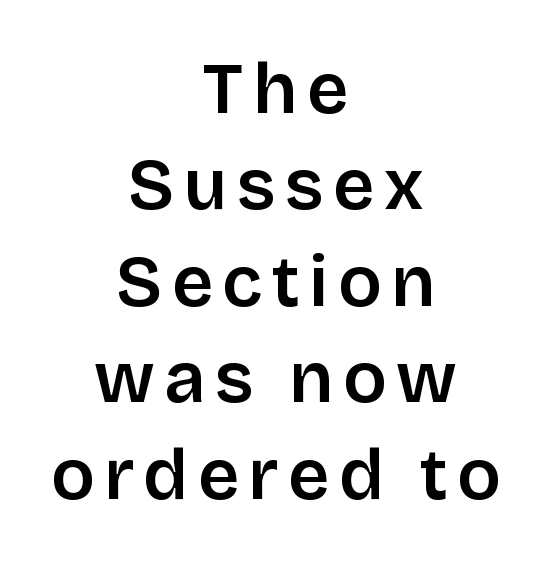
Q: Is the text bold? A: Semi-bold.
Q: Is the text italic (slanted)? A: No, it is upright.
Q: Is the typeface a serif or a sans-serif typeface? A: Sans-serif.
Q: Is the text underlined? A: No.
Q: How is the paragraph aligned? A: Centered.
Q: Is the spacing between lines tight, normal or loose? A: Normal.
Q: Width (condensed, normal, or wide)? A: Normal.
Q: Stroke contrast? A: Low.
Q: x-height? A: Large.
Q: Monospaced? A: No.
